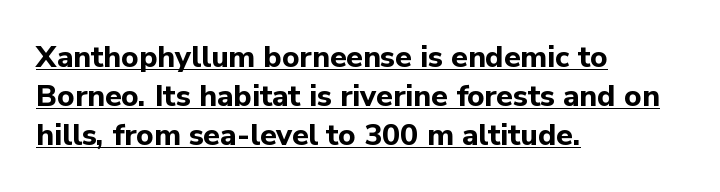
The image shows 30 px bold sans-serif type, upright; set left-aligned, normal line spacing (1.3x), normal letter spacing, underlined; low stroke contrast and a medium x-height.
